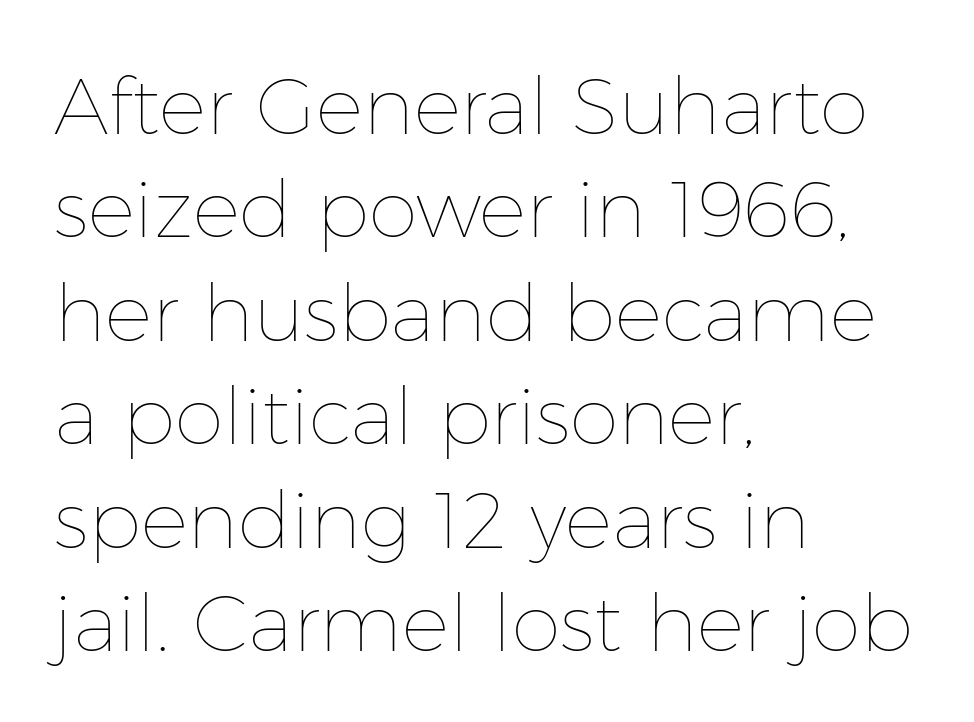
Q: Is the text bold? A: No.
Q: Is the text italic (slanted)? A: No, it is upright.
Q: Is the text underlined? A: No.
Q: How is the paragraph aligned? A: Left-aligned.
Q: Is the spacing between letters normal or unusually wide? A: Normal.
Q: Is the spacing between lines tight, normal or loose? A: Normal.
Q: Width (condensed, normal, or wide)? A: Normal.
Q: Stroke contrast? A: Low.
Q: x-height? A: Medium.
Q: Monospaced? A: No.
